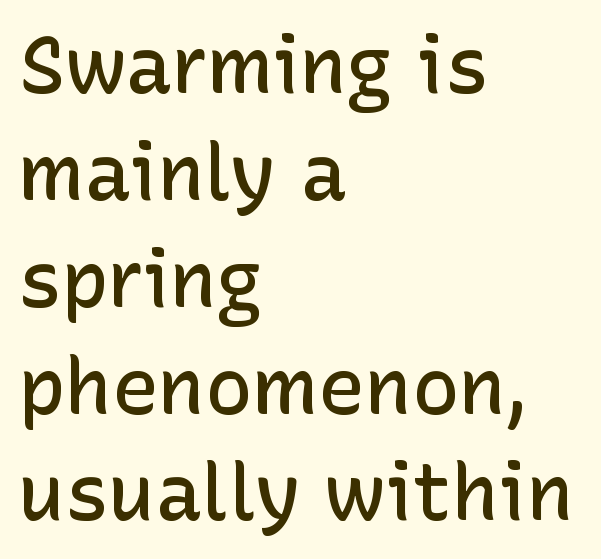
Designer's note — italics off, roman on. Visually the block forms a straight wall on the left and a jagged coastline on the right. Evenly set lines give the paragraph a standard silhouette. A clean baseline with only descenders dipping below it. The face used here is proportionally spaced, like ordinary book or web type. Heft: intermediate — a semibold.
